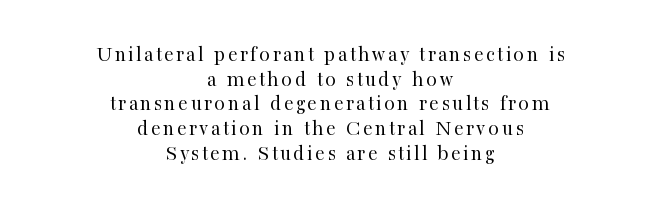
The image shows 22 px text type, upright; set centered, tight line spacing (1.12x), not underlined.
